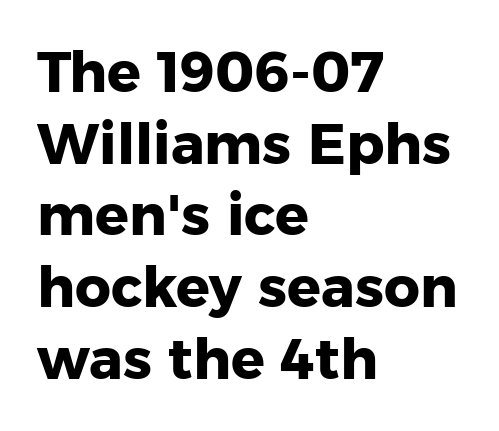
Short and long lines alike share a common starting point at left. Unmarked baselines from the first word to the last. The type family on display is of the sans-serif kind. Unlike italic type, these characters show no tilt at all.
